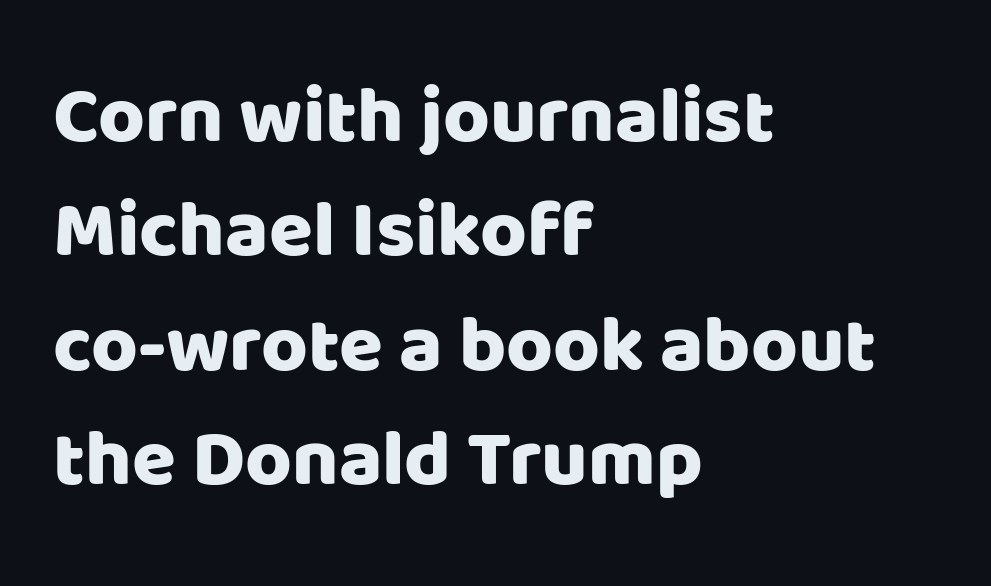
{"serif": "no", "italic": "no", "width": "normal", "stroke_contrast": "low", "x_height": "large", "monospaced": "no", "underline": "no", "align": "left", "line_spacing": "normal", "line_spacing_ratio": 1.43, "letter_spacing": "normal", "letter_spacing_em": 0.0, "glyph_px": 80}
